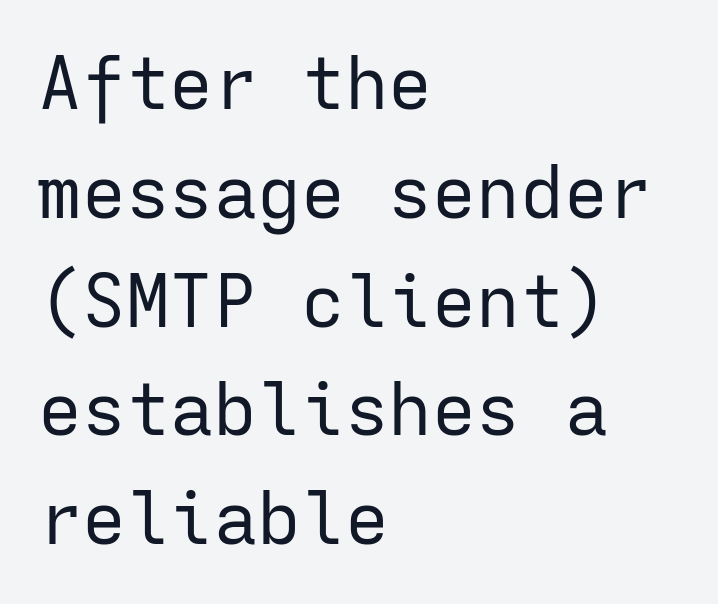
{"serif": "no", "italic": "no", "bold": "no", "weight": "regular", "width": "normal", "stroke_contrast": "low", "x_height": "medium", "monospaced": "yes", "underline": "no", "align": "left", "line_spacing": "normal", "line_spacing_ratio": 1.49, "letter_spacing": "normal", "letter_spacing_em": 0.0, "glyph_px": 73}
